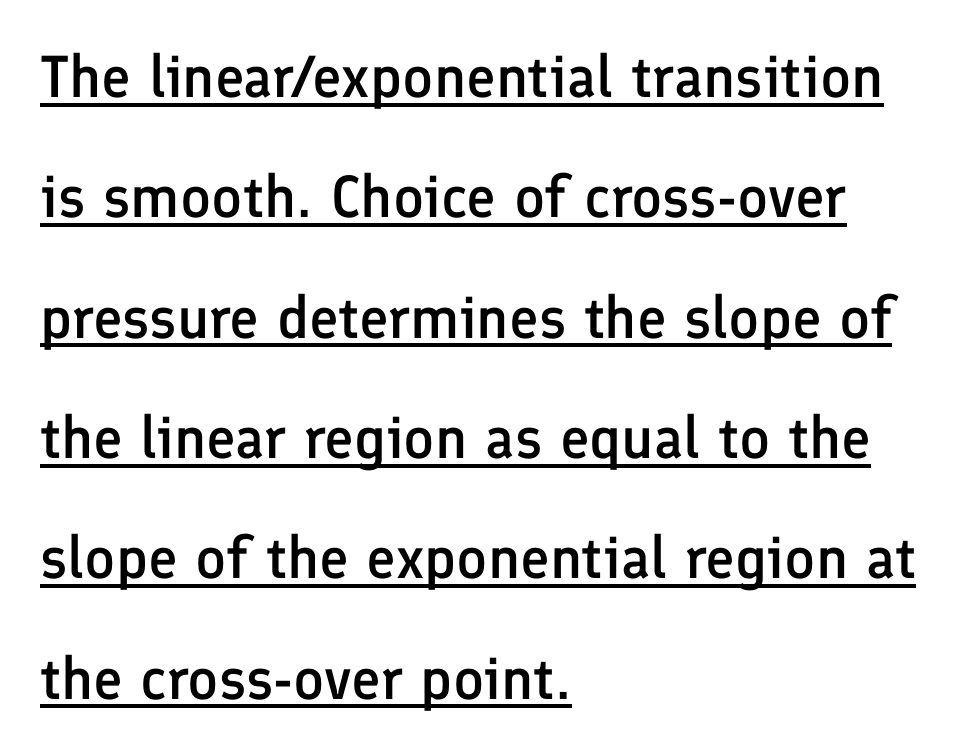
Q: Is the text bold? A: Semi-bold.
Q: Is the text italic (slanted)? A: No, it is upright.
Q: Is the typeface a serif or a sans-serif typeface? A: Sans-serif.
Q: Is the text underlined? A: Yes.
Q: How is the paragraph aligned? A: Left-aligned.
Q: Is the spacing between letters normal or unusually wide? A: Normal.
Q: Is the spacing between lines tight, normal or loose? A: Loose.
Q: Width (condensed, normal, or wide)? A: Normal.
Q: Stroke contrast? A: Low.
Q: x-height? A: Medium.
Q: Monospaced? A: No.
